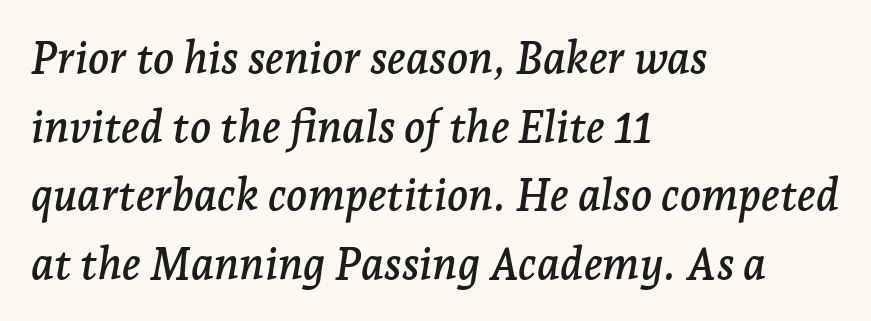
Q: Is the text italic (slanted)? A: Yes, it leans right by about 7 degrees.
Q: Is the typeface a serif or a sans-serif typeface? A: Serif.
Q: Is the text underlined? A: No.
Q: How is the paragraph aligned? A: Left-aligned.
Q: Is the spacing between letters normal or unusually wide? A: Normal.
Q: Is the spacing between lines tight, normal or loose? A: Normal.
Q: Width (condensed, normal, or wide)? A: Normal.
Q: Stroke contrast? A: Low.
Q: x-height? A: Medium.
Q: Monospaced? A: No.
